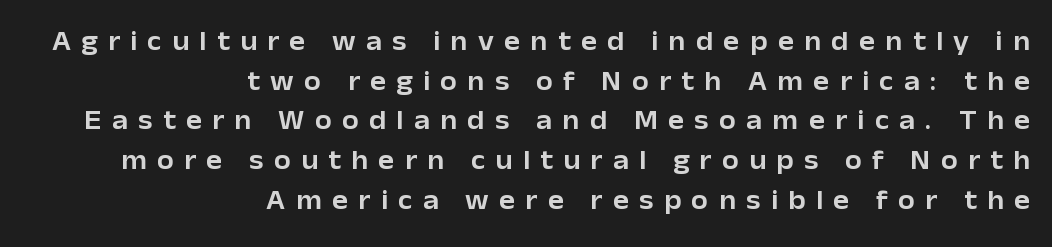
The space directly below the letters is spotless. Each new line begins a customary step beneath the previous one. Ordinary non-slanted type is in use. A typesetter would call this heavily tracked-out type. Right-aligned paragraph, ragged on the left.
